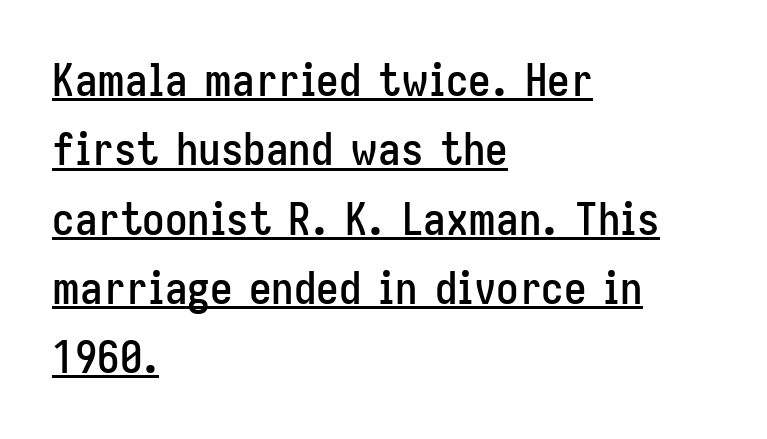
Stroke terminals: plain, sans-serif. Posture: upright roman. Does the leading feel generous? No, just average. You can see a thin bar hugging the bottom of the glyphs. Alignment: flush left. Proportional: the letters do not fall into vertical columns.
